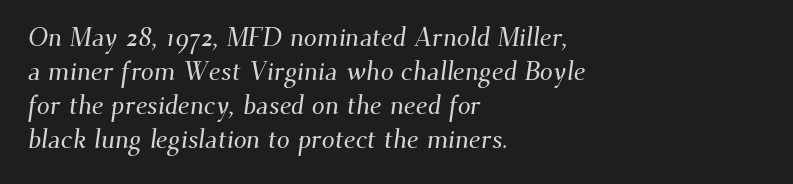
The image shows 26 px text type; set left-aligned, normal line spacing (1.31x), normal letter spacing, not underlined.
